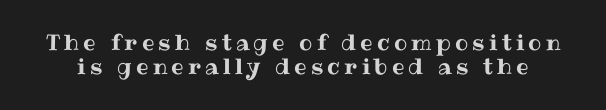
Plain, unruled lines of type. You can tell it's not italic because the verticals are truly vertical. The block of text is dense from top to bottom, with scant space between rows.
